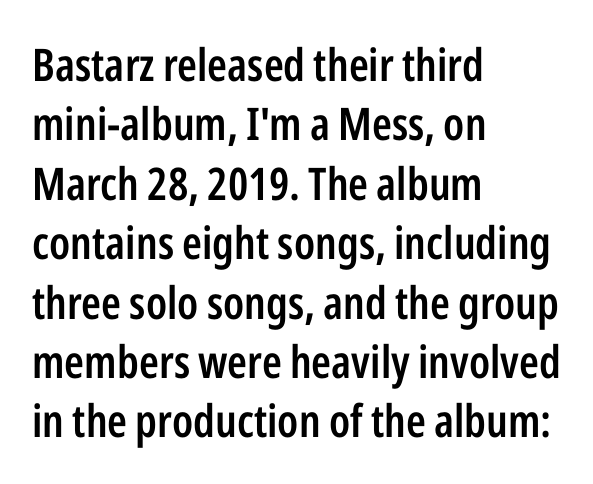
Q: Is the text bold? A: Semi-bold.
Q: Is the text italic (slanted)? A: No, it is upright.
Q: Is the typeface a serif or a sans-serif typeface? A: Sans-serif.
Q: Is the text underlined? A: No.
Q: How is the paragraph aligned? A: Left-aligned.
Q: Is the spacing between letters normal or unusually wide? A: Normal.
Q: Is the spacing between lines tight, normal or loose? A: Normal.
Q: Width (condensed, normal, or wide)? A: Condensed.
Q: Stroke contrast? A: Low.
Q: x-height? A: Medium.
Q: Monospaced? A: No.
